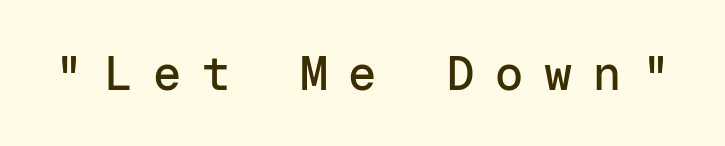
The image shows 47 px sans-serif type, upright, monospaced; set unusually wide letter spacing (+0.44 em), not underlined; low stroke contrast and a medium x-height.
